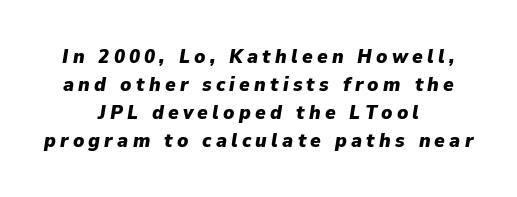
{"italic": "yes", "lean": "right", "slant_degrees": 9, "bold": "yes", "underline": "no", "align": "center", "line_spacing": "normal", "line_spacing_ratio": 1.4, "letter_spacing": "wide", "letter_spacing_em": 0.21, "glyph_px": 20}
